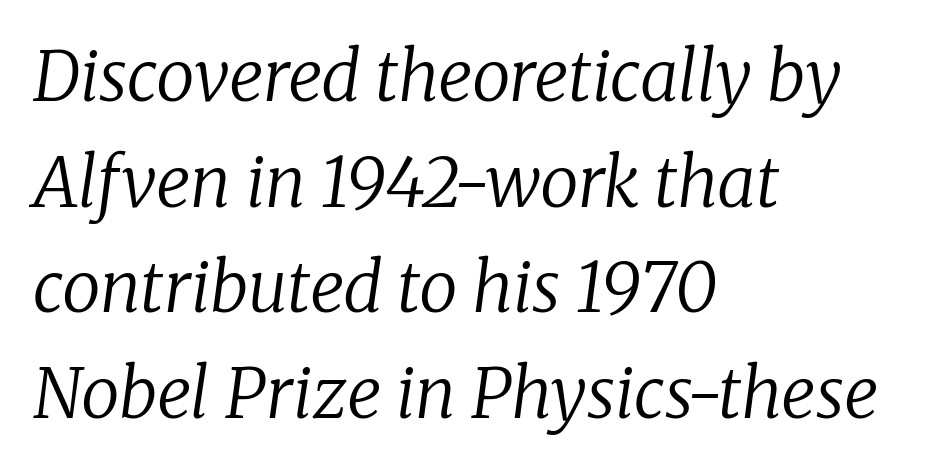
These lines are rendered in a variable-pitch font. Which margin do the lines hug? The left one — the right edge is uneven. These lines keep a tight, regular rhythm from letter to letter. Is the type slanted? Yes — the strokes lean at a clear angle.
